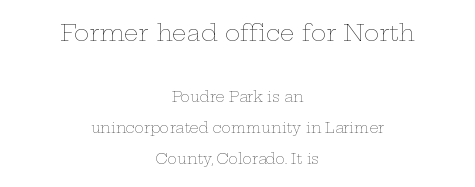
Q: Is the text bold? A: No.
Q: Is the text italic (slanted)? A: No, it is upright.
Q: Is the text underlined? A: No.
Q: How is the paragraph aligned? A: Centered.
Q: Is the spacing between letters normal or unusually wide? A: Normal.
Q: Is the spacing between lines tight, normal or loose? A: Loose.
Q: Which block of text is set in a larger size, the first (top) or the second (bottom)? A: The first (top) one.
